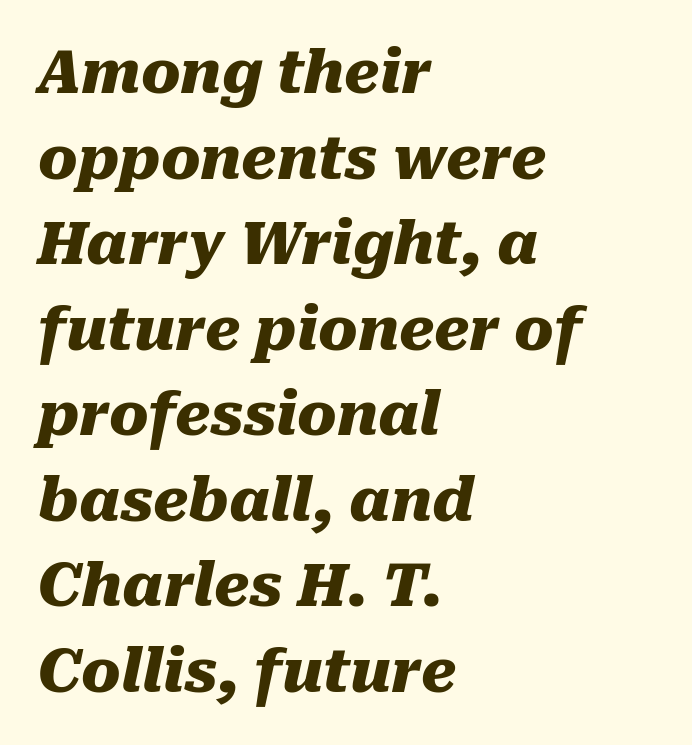
The image shows 59 px heavy type, italic (leaning right); set left-aligned, normal line spacing (1.45x), normal letter spacing, not underlined; medium stroke contrast and a medium x-height.
